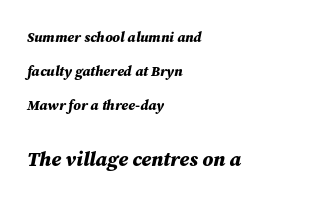
The image shows 20 px bold type, italic (leaning right); set left-aligned, loose line spacing (2.42x), normal letter spacing, not underlined; the second (bottom) block is 1.43x larger.
